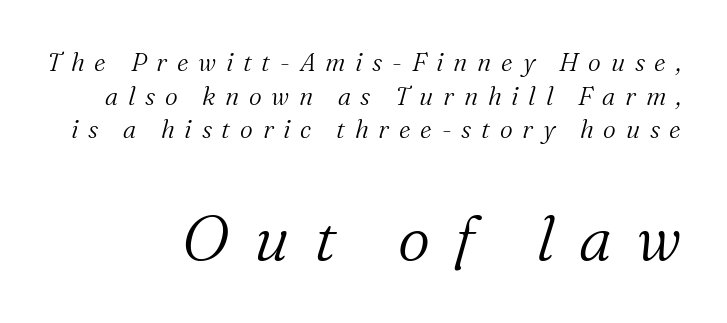
The image shows 63 px light serif type, italic (leaning right); set normal line spacing (1.35x), unusually wide letter spacing (+0.39 em), not underlined; the second (bottom) block is 2.52x larger; medium stroke contrast and a medium x-height.
